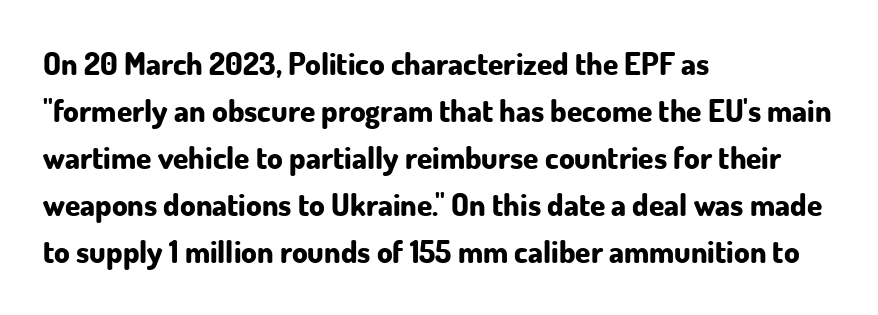
Q: Is the text bold? A: Yes.
Q: Is the text italic (slanted)? A: No, it is upright.
Q: Is the typeface a serif or a sans-serif typeface? A: Sans-serif.
Q: Is the text underlined? A: No.
Q: How is the paragraph aligned? A: Left-aligned.
Q: Is the spacing between letters normal or unusually wide? A: Normal.
Q: Is the spacing between lines tight, normal or loose? A: Normal.
Q: Width (condensed, normal, or wide)? A: Normal.
Q: Stroke contrast? A: Low.
Q: x-height? A: Small.
Q: Monospaced? A: No.
